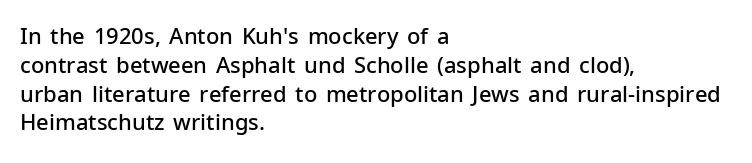
Left-aligned paragraph, ragged on the right. This sample uses plain, unmodified letter spacing. The lettering holds an erect, upright posture throughout. Underlining? Definitely not there. Students, this is semibold: more ink than regular, less than bold.
